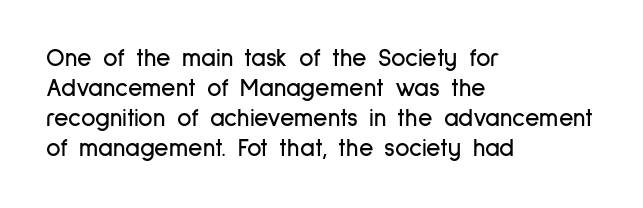
Q: Is the text italic (slanted)? A: No, it is upright.
Q: Is the text underlined? A: No.
Q: How is the paragraph aligned? A: Left-aligned.
Q: Is the spacing between letters normal or unusually wide? A: Normal.
